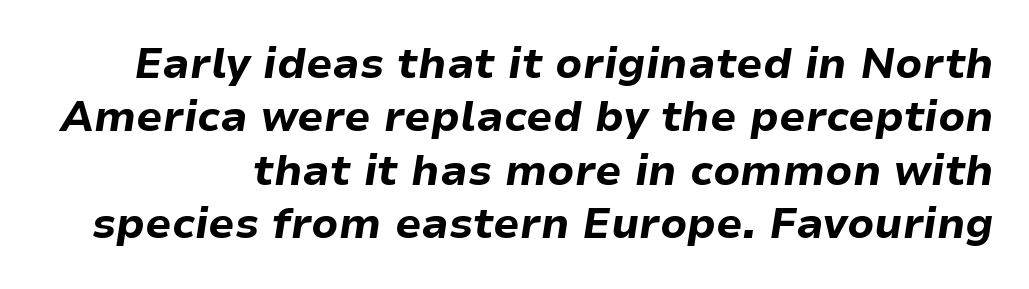
The leading is moderate, giving the passage an even texture. Looks like regular typesetting: each glyph gets only the width it needs. Words appear dense and cohesive because spacing is normal. The face used here has the dense, thick strokes of a bold. Is the type slanted? Yes — the strokes lean at a clear angle. Glance below the letters and you will spot only blank space.
